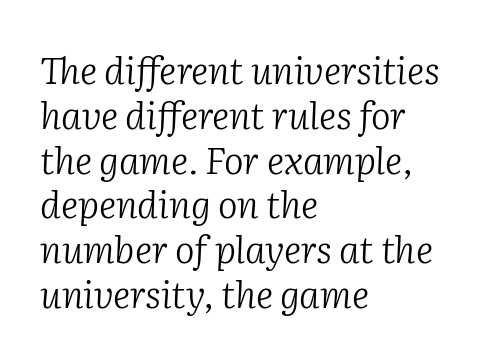
{"serif": "yes", "italic": "yes", "lean": "right", "slant_degrees": 2, "bold": "no", "weight": "light", "width": "normal", "stroke_contrast": "low", "x_height": "medium", "monospaced": "no", "underline": "no", "align": "left", "line_spacing_ratio": 1.21, "letter_spacing": "normal", "letter_spacing_em": 0.0, "glyph_px": 37}
